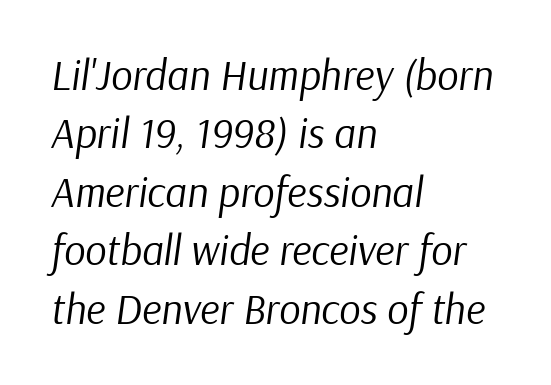
{"italic": "yes", "lean": "right", "slant_degrees": 9, "bold": "no", "weight": "regular", "width": "normal", "stroke_contrast": "low", "x_height": "medium", "monospaced": "no", "underline": "no", "align": "left", "line_spacing": "normal", "line_spacing_ratio": 1.39, "letter_spacing": "normal", "letter_spacing_em": 0.0, "glyph_px": 42}
